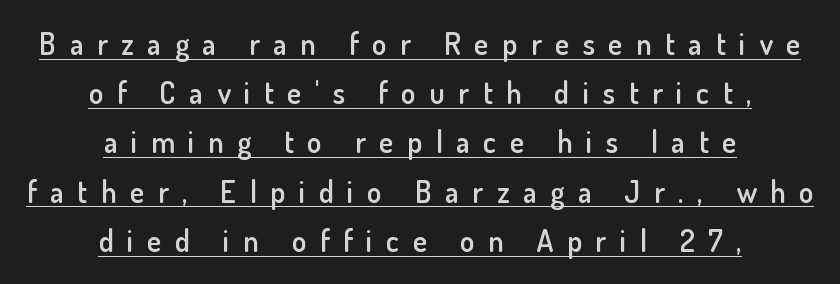
Q: Is the text bold? A: Semi-bold.
Q: Is the text italic (slanted)? A: No, it is upright.
Q: Is the typeface a serif or a sans-serif typeface? A: Sans-serif.
Q: Is the text underlined? A: Yes.
Q: How is the paragraph aligned? A: Centered.
Q: Is the spacing between letters normal or unusually wide? A: Unusually wide.
Q: Is the spacing between lines tight, normal or loose? A: Normal.
Q: Width (condensed, normal, or wide)? A: Normal.
Q: Stroke contrast? A: Low.
Q: x-height? A: Small.
Q: Monospaced? A: No.
